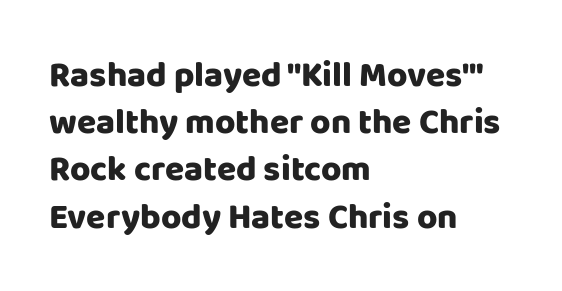
Q: Is the text bold? A: Yes.
Q: Is the text italic (slanted)? A: No, it is upright.
Q: Is the typeface a serif or a sans-serif typeface? A: Sans-serif.
Q: Is the text underlined? A: No.
Q: How is the paragraph aligned? A: Left-aligned.
Q: Is the spacing between letters normal or unusually wide? A: Normal.
Q: Is the spacing between lines tight, normal or loose? A: Normal.
Q: Width (condensed, normal, or wide)? A: Normal.
Q: Stroke contrast? A: Low.
Q: x-height? A: Large.
Q: Monospaced? A: No.
